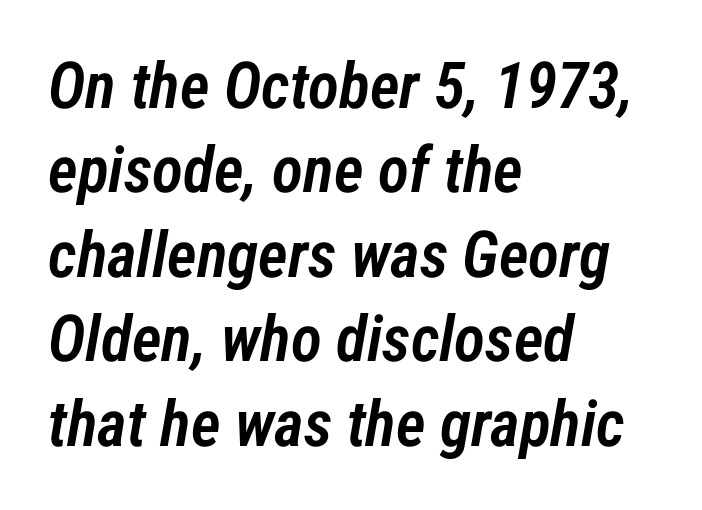
The image shows 64 px semibold, condensed type, italic (leaning right); set left-aligned, normal line spacing (1.32x), normal letter spacing, not underlined; low stroke contrast and a medium x-height.
